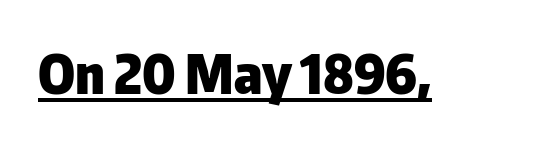
{"serif": "no", "italic": "no", "bold": "yes", "weight": "heavy", "width": "normal", "stroke_contrast": "low", "x_height": "medium", "monospaced": "no", "underline": "yes", "letter_spacing": "normal", "letter_spacing_em": 0.0, "glyph_px": 54}
